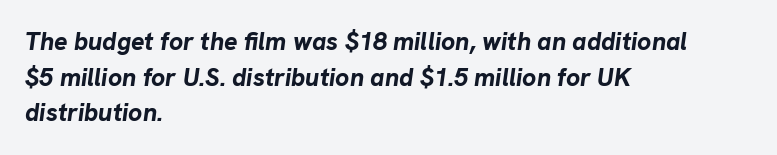
{"italic": "yes", "lean": "right", "slant_degrees": 8, "bold": "yes", "underline": "no", "align": "left", "line_spacing": "normal", "line_spacing_ratio": 1.43, "letter_spacing": "normal", "letter_spacing_em": 0.0, "glyph_px": 25}
